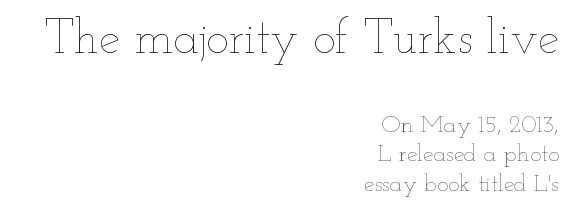
Descender tails drop into unmarked territory. Nothing unusual about the tracking: characters are spaced as the font intends. The compositor pushed each line to the right boundary. The face used here is proportionally spaced, like ordinary book or web type.
